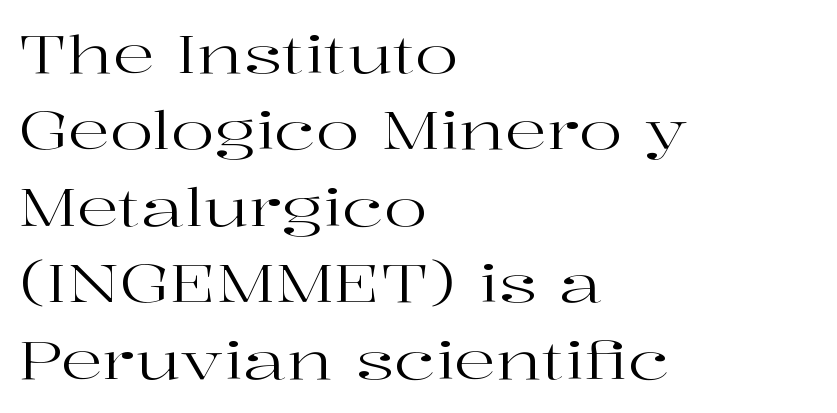
A clean baseline with only descenders dipping below it. Short note: letters normally spaced. In terms of posture, this sample is upright. Unlike a clean sans, this face finishes its strokes with serifs. The rendering anchors every line to the left-hand side.
